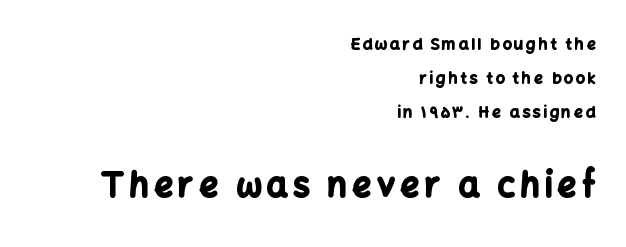
A roman cut, with each character standing at attention. I'd call this a sans setting — the letters go barefoot. Descenders are the only things crossing below the line. You get the small type first, then a jump to larger type. The text block is weighted toward the right margin, trailing off unevenly leftward.
